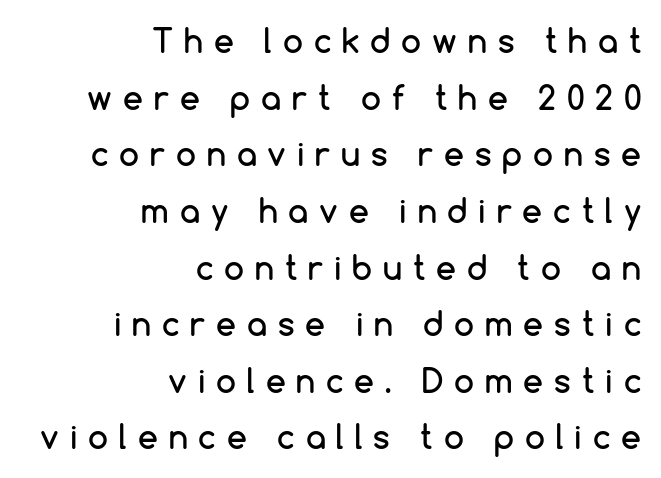
{"serif": "no", "italic": "no", "width": "normal", "stroke_contrast": "low", "x_height": "medium", "monospaced": "no", "underline": "no", "align": "right", "line_spacing_ratio": 1.77, "letter_spacing": "wide", "letter_spacing_em": 0.34, "glyph_px": 32}
